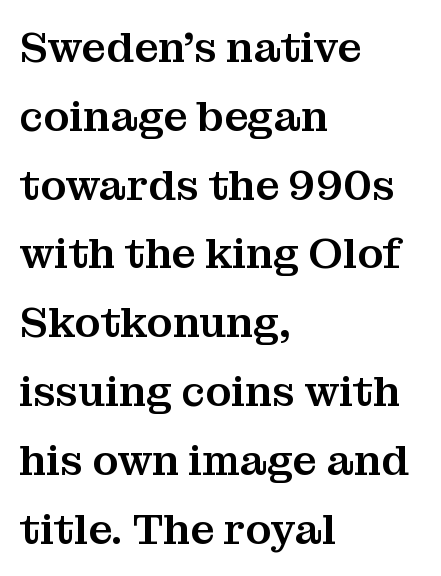
In terms of letterspacing, this is plain default setting. Compared with typical paragraphs, the rows here are spaced about the same. Observe the serifs anchoring each vertical stroke in this sample. The text block is weighted toward the left margin, trailing off unevenly rightward. The face used here is proportionally spaced, like ordinary book or web type. Posture: upright roman.
